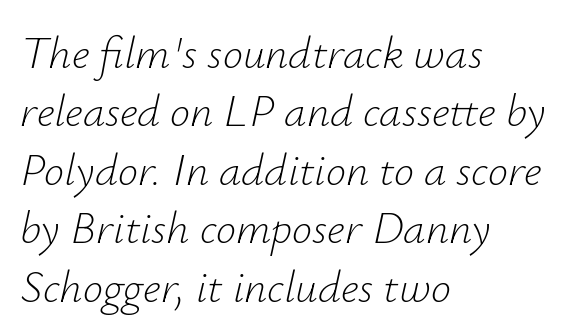
{"italic": "yes", "lean": "right", "slant_degrees": 12, "bold": "no", "weight": "light", "width": "normal", "stroke_contrast": "low", "x_height": "small", "monospaced": "no", "underline": "no", "align": "left", "line_spacing": "normal", "line_spacing_ratio": 1.3, "letter_spacing": "normal", "letter_spacing_em": 0.0, "glyph_px": 45}
